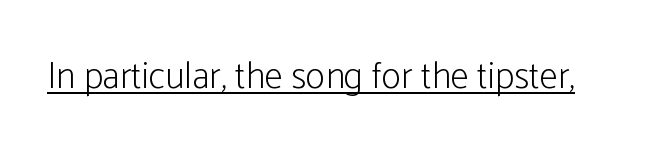
Q: Is the text bold? A: No.
Q: Is the text italic (slanted)? A: No, it is upright.
Q: Is the typeface a serif or a sans-serif typeface? A: Sans-serif.
Q: Is the text underlined? A: Yes.
Q: Is the spacing between letters normal or unusually wide? A: Normal.
Q: Width (condensed, normal, or wide)? A: Condensed.
Q: Stroke contrast? A: Low.
Q: x-height? A: Medium.
Q: Monospaced? A: No.
